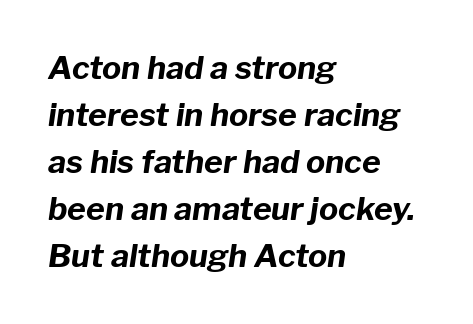
{"italic": "yes", "lean": "right", "slant_degrees": 8, "bold": "yes", "weight": "bold", "width": "normal", "stroke_contrast": "low", "x_height": "medium", "monospaced": "no", "underline": "no", "align": "left", "line_spacing": "normal", "line_spacing_ratio": 1.47, "letter_spacing": "normal", "letter_spacing_em": 0.0, "glyph_px": 32}
